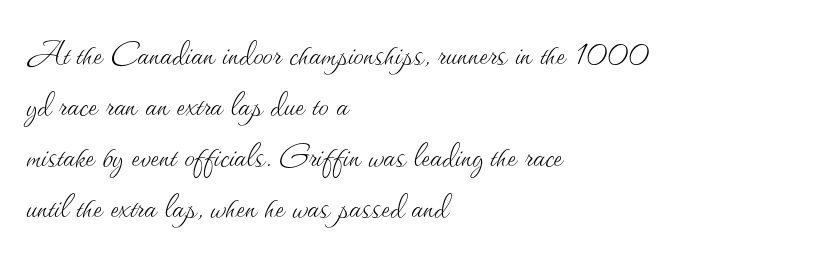
Q: Is the text bold? A: No.
Q: Is the text italic (slanted)? A: Yes.
Q: Is the text underlined? A: No.
Q: How is the paragraph aligned? A: Left-aligned.
Q: Is the spacing between letters normal or unusually wide? A: Normal.
Q: Width (condensed, normal, or wide)? A: Normal.
Q: Stroke contrast? A: Medium.
Q: x-height? A: Small.
Q: Monospaced? A: No.
